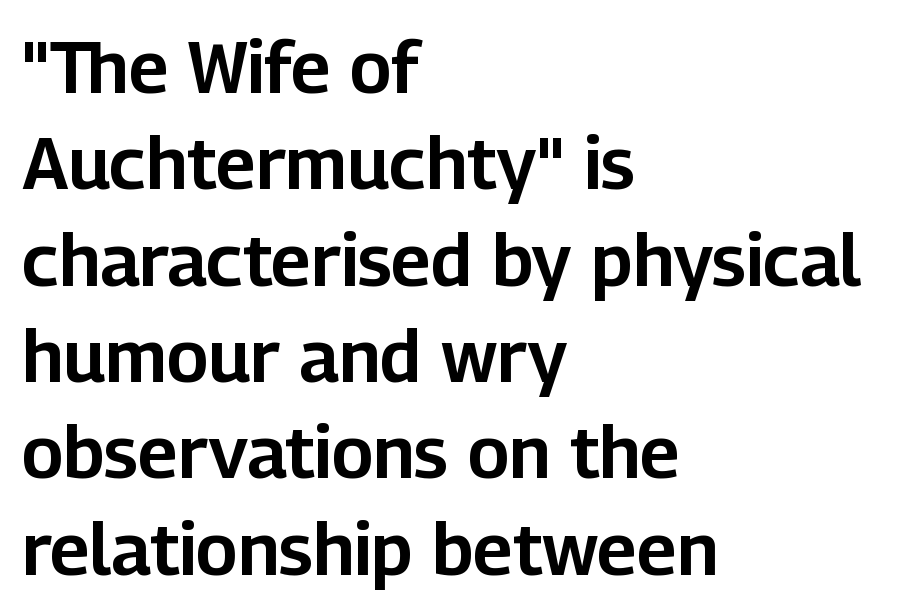
Q: Is the text italic (slanted)? A: No, it is upright.
Q: Is the typeface a serif or a sans-serif typeface? A: Sans-serif.
Q: Is the text underlined? A: No.
Q: How is the paragraph aligned? A: Left-aligned.
Q: Is the spacing between letters normal or unusually wide? A: Normal.
Q: Is the spacing between lines tight, normal or loose? A: Normal.
Q: Width (condensed, normal, or wide)? A: Normal.
Q: Stroke contrast? A: Low.
Q: x-height? A: Medium.
Q: Monospaced? A: No.
